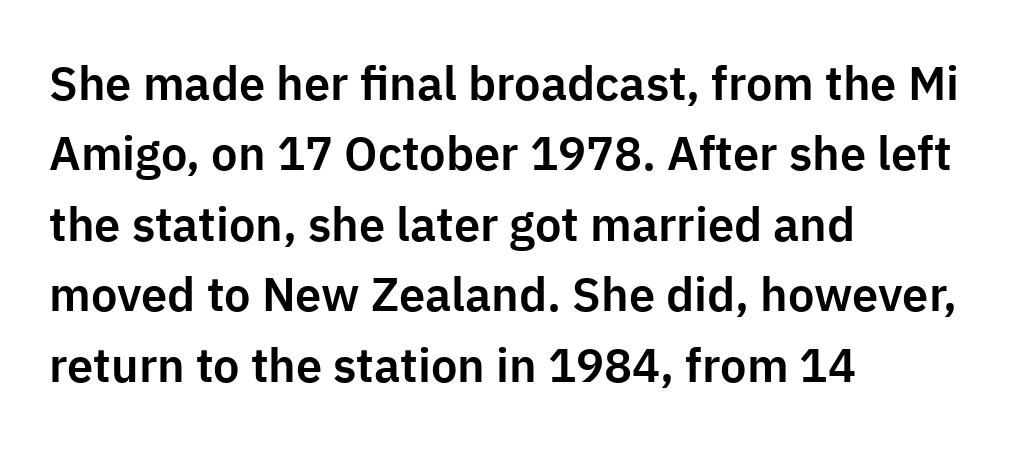
The glyphs in this specimen are sans serif. This sample has the flowing, uneven cadence of proportional lettering. Unmarked baselines from the first word to the last. A typesetter would call this leading conventional body-copy spacing. The text block is weighted toward the left margin, trailing off unevenly rightward.
